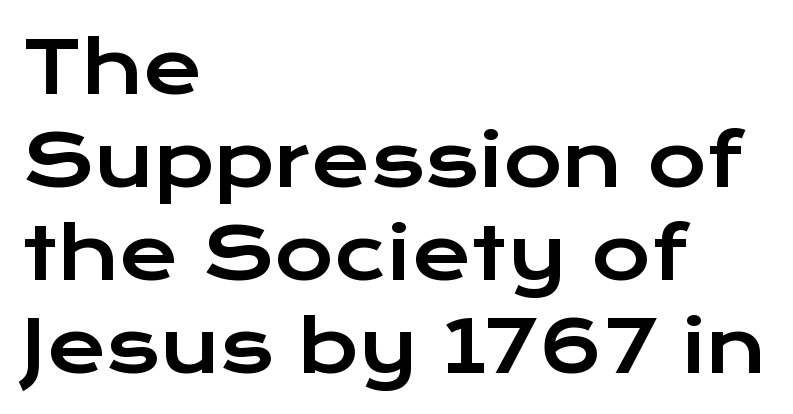
{"serif": "no", "italic": "no", "width": "wide", "stroke_contrast": "low", "x_height": "medium", "monospaced": "no", "underline": "no", "align": "left", "line_spacing": "normal", "line_spacing_ratio": 1.29, "letter_spacing": "normal", "letter_spacing_em": 0.0, "glyph_px": 72}
